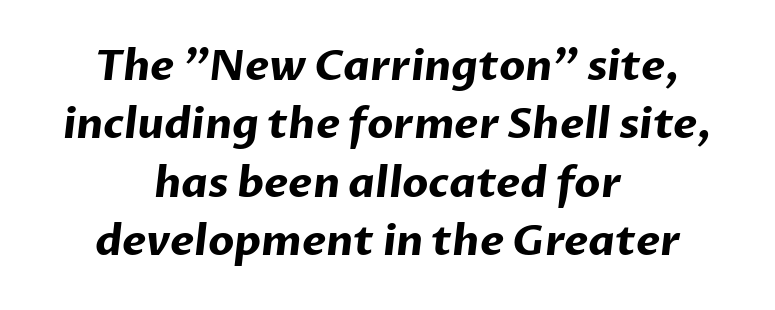
Q: Is the text bold? A: Yes.
Q: Is the typeface a serif or a sans-serif typeface? A: Sans-serif.
Q: Is the text underlined? A: No.
Q: How is the paragraph aligned? A: Centered.
Q: Is the spacing between letters normal or unusually wide? A: Normal.
Q: Is the spacing between lines tight, normal or loose? A: Normal.
Q: Width (condensed, normal, or wide)? A: Normal.
Q: Stroke contrast? A: Low.
Q: x-height? A: Medium.
Q: Monospaced? A: No.
